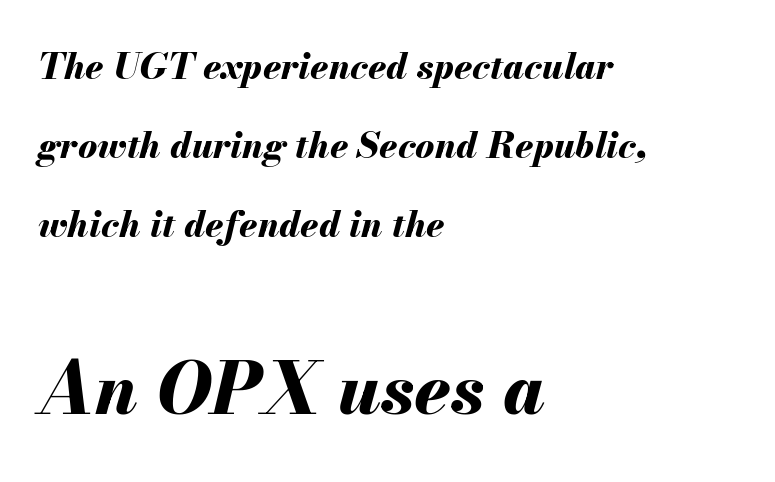
The image shows 72 px bold type, italic (leaning right); set left-aligned, loose line spacing (2.2x), normal letter spacing, not underlined; the second (bottom) block is 2.0x larger; medium stroke contrast and a small x-height.
